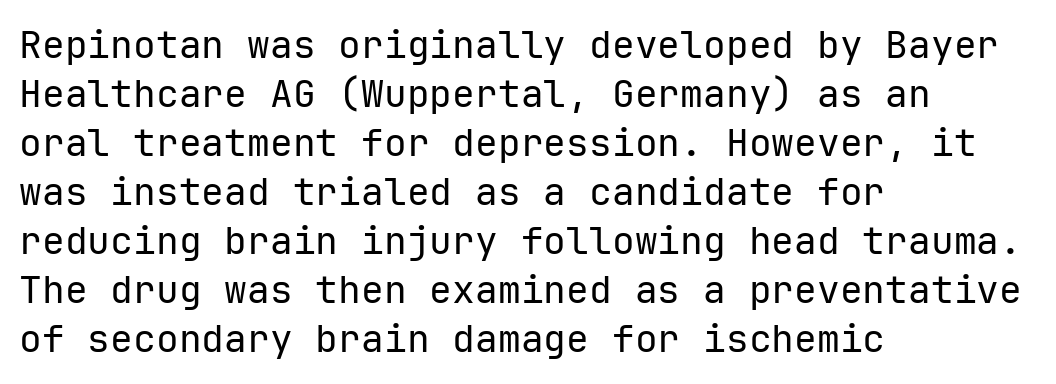
The image shows 38 px regular-weight sans-serif type, upright, monospaced; set left-aligned, normal line spacing (1.29x), normal letter spacing, not underlined; low stroke contrast and a medium x-height.
